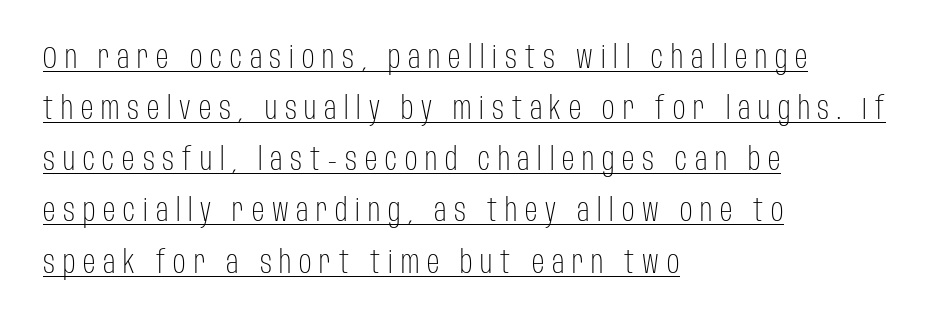
The image shows 31 px light, condensed sans-serif type, upright; set left-aligned, normal line spacing (1.65x), unusually wide letter spacing (+0.25 em), underlined; low stroke contrast and a large x-height.
